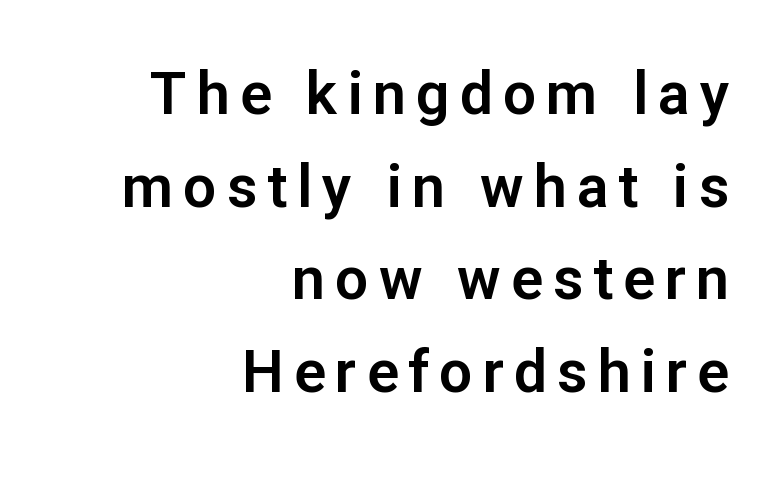
The image shows 59 px sans-serif type, upright; set right-aligned, normal line spacing (1.57x), not underlined; low stroke contrast and a medium x-height.
